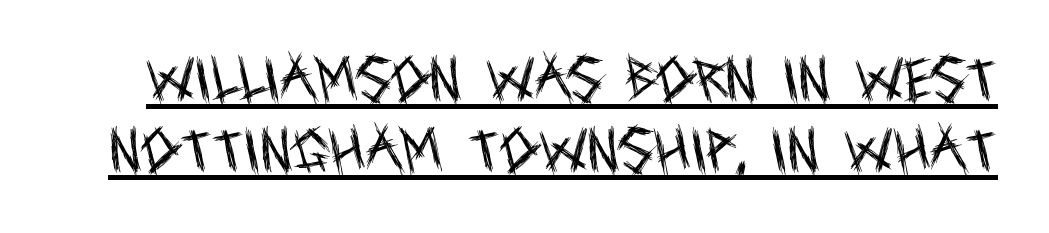
{"serif": "no", "italic": "no", "bold": "no", "weight": "regular", "width": "condensed", "x_height": "large", "monospaced": "no", "underline": "yes", "line_spacing": "normal", "line_spacing_ratio": 1.45, "letter_spacing": "normal", "letter_spacing_em": 0.0, "glyph_px": 49}
